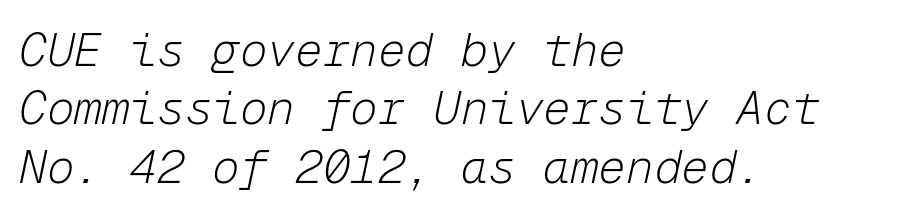
{"italic": "yes", "lean": "right", "slant_degrees": 12, "bold": "no", "weight": "light", "width": "normal", "stroke_contrast": "low", "x_height": "medium", "monospaced": "yes", "underline": "no", "align": "left", "line_spacing": "normal", "line_spacing_ratio": 1.27, "letter_spacing": "normal", "letter_spacing_em": 0.0, "glyph_px": 46}
